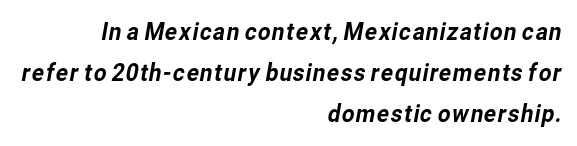
The image shows 25 px text type; set right-aligned, normal line spacing (1.65x), normal letter spacing, not underlined.
